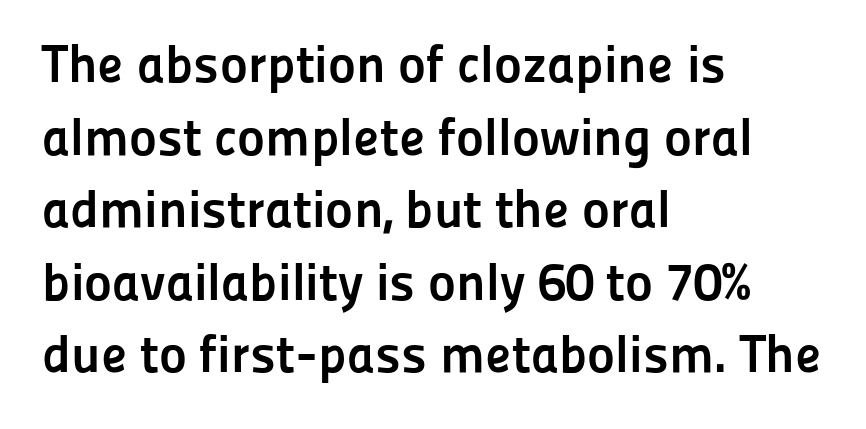
Is the type bold? Yes — the strokes are clearly thick and heavy. You could not count columns in this text — the font is proportionally spaced. Normally led — the rows are evenly, conventionally spaced. The foot of each line stays bare and open.
